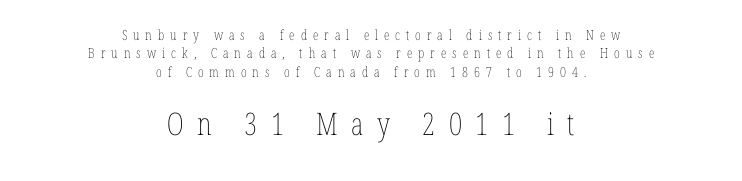
The image shows 31 px thin, condensed type, upright; set centered, normal line spacing (1.31x), unusually wide letter spacing (+0.43 em), not underlined; the second (bottom) block is 2.21x larger; low stroke contrast and a medium x-height.
